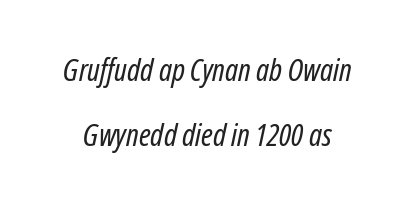
In terms of leading, this rendering errs on the spacious side. A quiet, ordinary-to-light weight characterises the typeface. Compared with ordinary roman type, these characters are visibly tilted. A typesetter would call this proportional, since set widths differ per character. Beneath every word, the page is bare. Nobody touched the tracking dial on this one.
